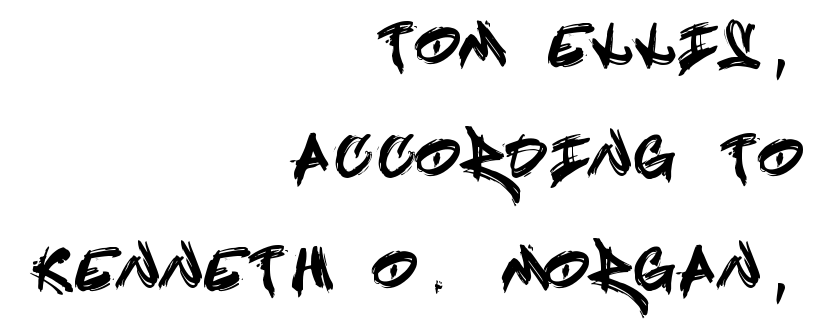
{"serif": "no", "width": "condensed", "x_height": "large", "underline": "no", "align": "right", "line_spacing": "loose", "line_spacing_ratio": 2.04, "letter_spacing": "wide", "letter_spacing_em": 0.22, "glyph_px": 55}
